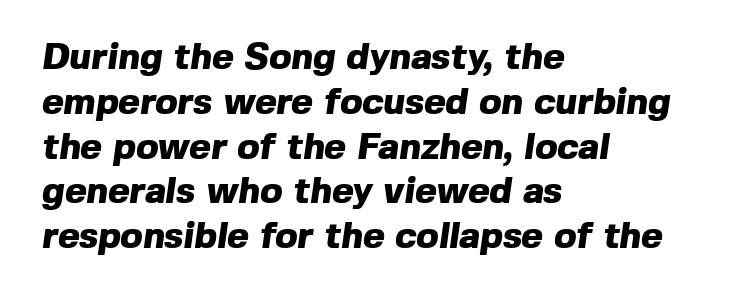
{"serif": "no", "bold": "yes", "weight": "heavy", "width": "normal", "x_height": "medium", "monospaced": "no", "underline": "no", "align": "left", "line_spacing_ratio": 1.21, "letter_spacing": "normal", "letter_spacing_em": 0.0, "glyph_px": 37}
